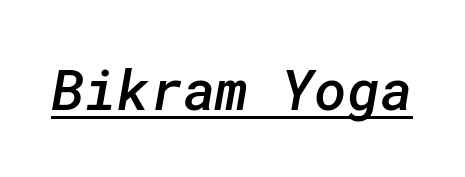
How heavy is the stroke? Medium-heavy — a semibold, shy of bold. There is no visible air inserted between adjacent glyphs. Typographically, this falls in the sans-serif category. In designer terms, the underline attribute is active on this setting.
